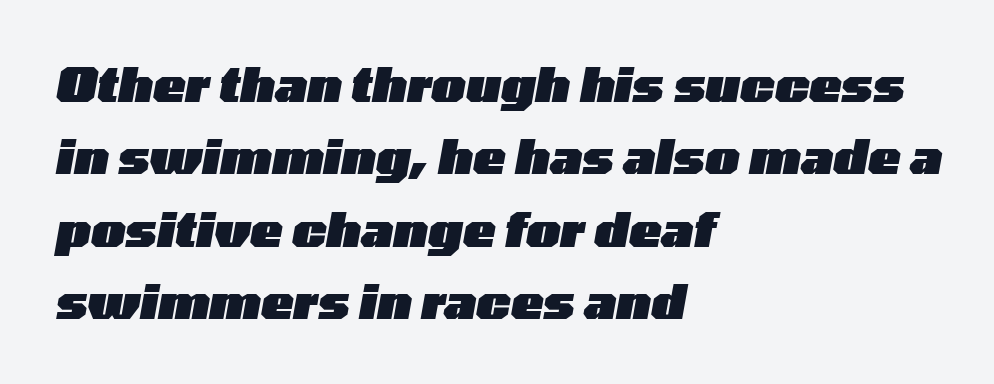
{"italic": "yes", "lean": "right", "slant_degrees": 10, "bold": "yes", "weight": "heavy", "width": "wide", "stroke_contrast": "low", "x_height": "medium", "monospaced": "no", "underline": "no", "align": "left", "line_spacing": "normal", "line_spacing_ratio": 1.51, "letter_spacing": "normal", "letter_spacing_em": 0.0, "glyph_px": 48}
